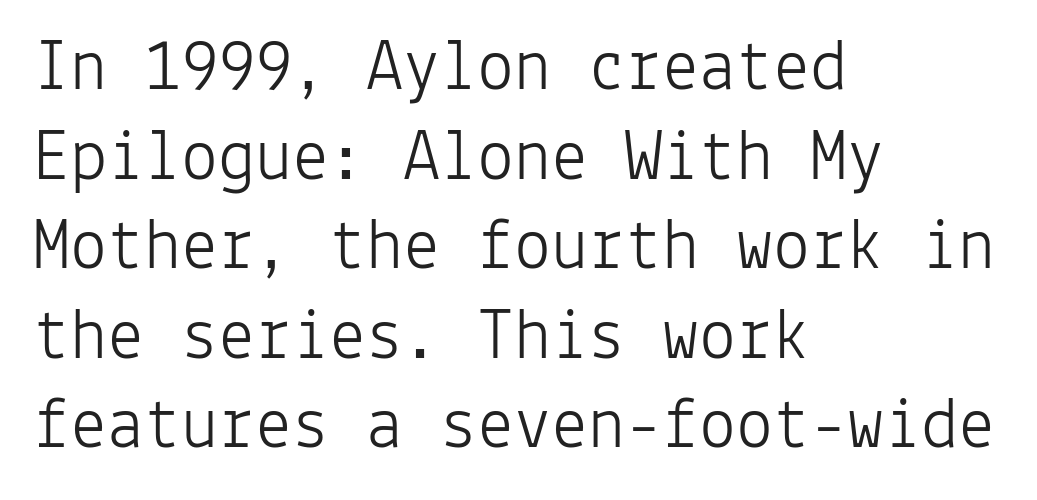
{"serif": "no", "italic": "no", "bold": "no", "weight": "light", "width": "normal", "stroke_contrast": "low", "x_height": "medium", "monospaced": "yes", "underline": "no", "align": "left", "line_spacing_ratio": 1.21, "letter_spacing": "normal", "letter_spacing_em": 0.0, "glyph_px": 74}
